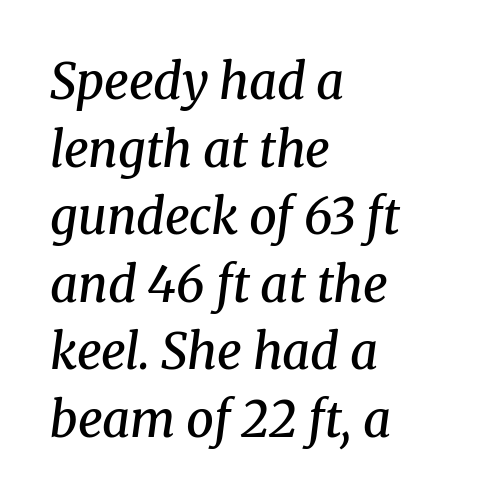
The image shows 49 px semibold serif type, italic (leaning right); set left-aligned, normal line spacing (1.38x), normal letter spacing, not underlined; medium stroke contrast and a medium x-height.
